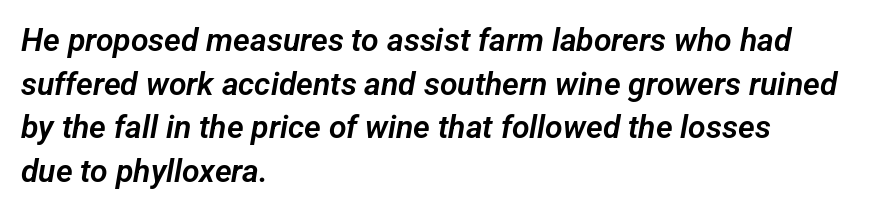
Q: Is the typeface a serif or a sans-serif typeface? A: Sans-serif.
Q: Is the text underlined? A: No.
Q: How is the paragraph aligned? A: Left-aligned.
Q: Is the spacing between letters normal or unusually wide? A: Normal.
Q: Is the spacing between lines tight, normal or loose? A: Normal.
Q: Width (condensed, normal, or wide)? A: Normal.
Q: Stroke contrast? A: Low.
Q: x-height? A: Medium.
Q: Monospaced? A: No.
